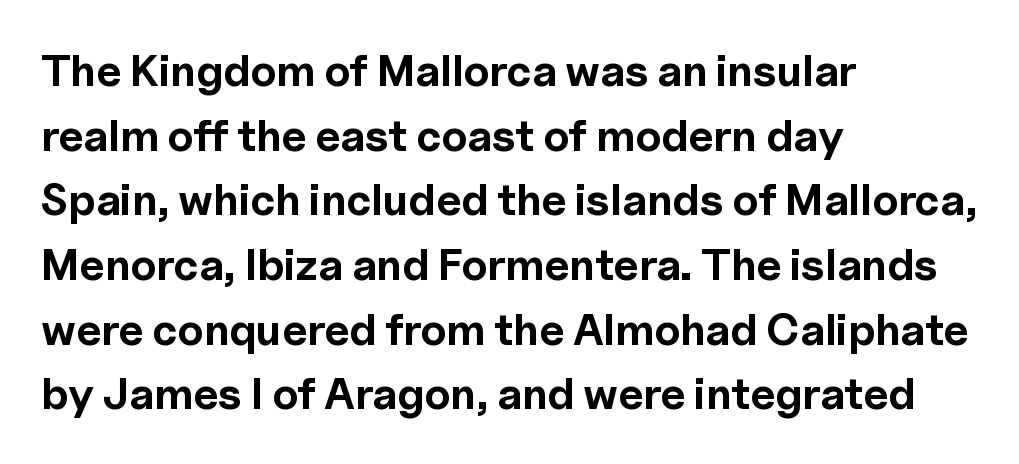
The letterforms sit shoulder to shoulder at normal distance. A clean baseline with only descenders dipping below it. Unlike italic type, these characters show no tilt at all. Think of a printed novel: that variable character pitch is what you see here. Are there feet on the stems? There aren't — it's a sans.
